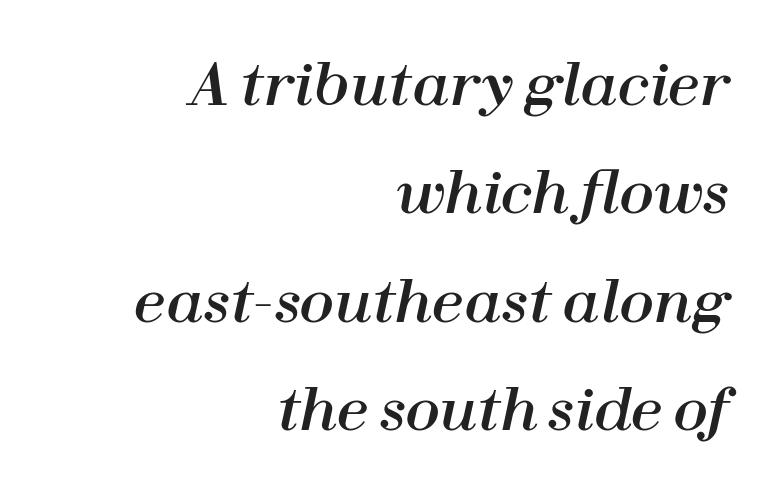
Q: Is the text italic (slanted)? A: Yes, it leans right by about 12 degrees.
Q: Is the text underlined? A: No.
Q: How is the paragraph aligned? A: Right-aligned.
Q: Is the spacing between letters normal or unusually wide? A: Normal.
Q: Is the spacing between lines tight, normal or loose? A: Loose.
Q: Width (condensed, normal, or wide)? A: Normal.
Q: Stroke contrast? A: High.
Q: x-height? A: Medium.
Q: Monospaced? A: No.
